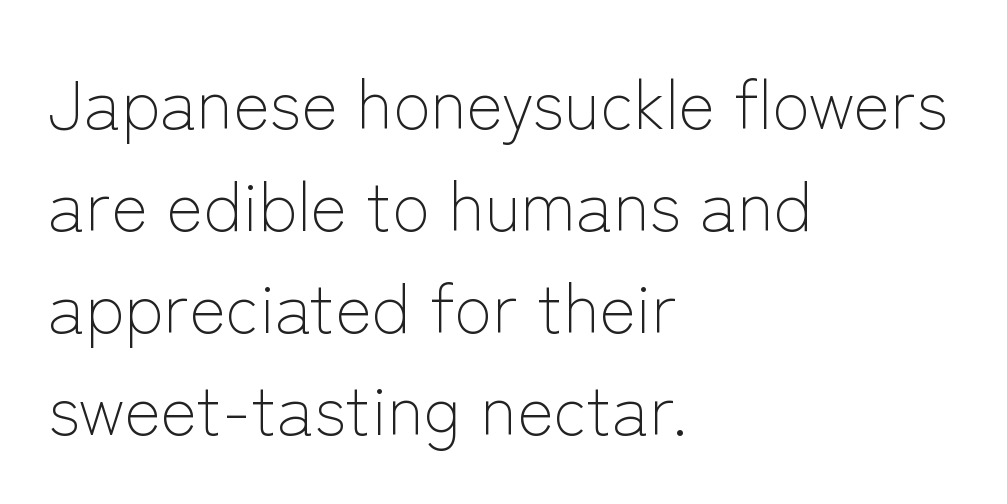
In terms of letterspacing, this is plain default setting. Whoever set this chose a conventional vertical rhythm. The lettering holds an erect, upright posture throughout. Note: no serifs on the glyphs. The letters advance in unequal steps, a hallmark of proportional type. Words float on clear page, feet unadorned.
